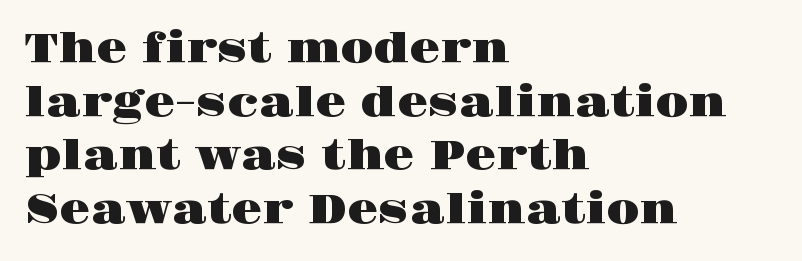
The image shows 40 px wide serif type, upright; set left-aligned, normal line spacing (1.34x), normal letter spacing, not underlined; high stroke contrast and a large x-height.
